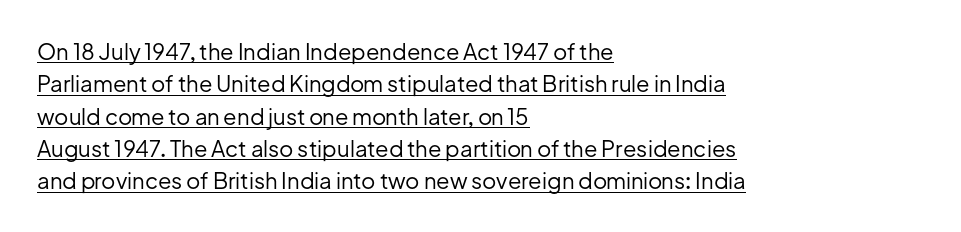
The image shows 22 px text type, upright; set left-aligned, normal line spacing (1.47x), normal letter spacing, underlined.
